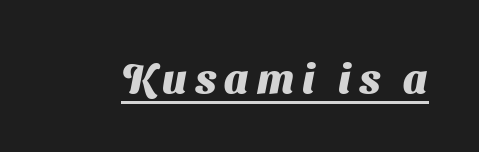
Q: Is the text bold? A: Yes.
Q: Is the typeface a serif or a sans-serif typeface? A: Sans-serif.
Q: Is the text underlined? A: Yes.
Q: Is the spacing between letters normal or unusually wide? A: Unusually wide.
Q: Width (condensed, normal, or wide)? A: Normal.
Q: Stroke contrast? A: Medium.
Q: x-height? A: Medium.
Q: Monospaced? A: No.
